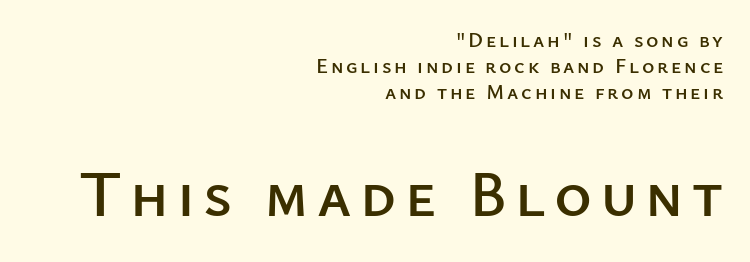
Interline gaps are of average width in this sample. Check under the words: just untouched page. The rendering enlarges the type as you move from the upper chunk to the lower. These lines are rendered in a variable-pitch font. Grotesque or geometric, the face here clearly has no serifs.
